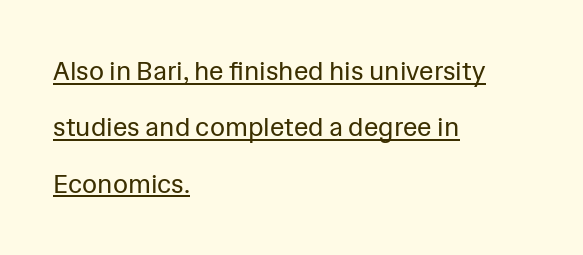
Q: Is the text bold? A: No.
Q: Is the text italic (slanted)? A: No, it is upright.
Q: Is the text underlined? A: Yes.
Q: How is the paragraph aligned? A: Left-aligned.
Q: Is the spacing between letters normal or unusually wide? A: Normal.
Q: Is the spacing between lines tight, normal or loose? A: Loose.
